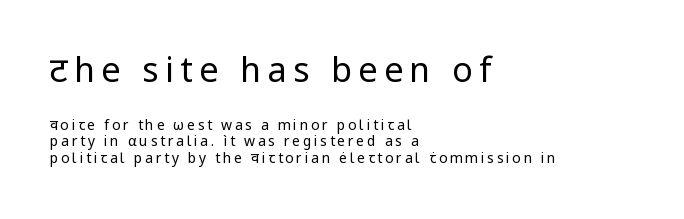
Unlike italic type, these characters show no tilt at all. The face looks like a standard text weight, possibly lighter. Horizontally, the lines are justified to the leading edge only. Clear beneath every line of the passage. Observe the absence of serifs on each vertical stroke in this sample.
